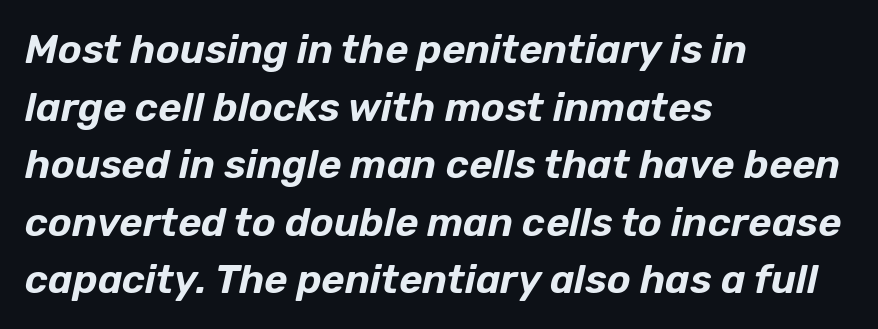
A typesetter would call this proportional, since set widths differ per character. Evenly set lines give the paragraph a standard silhouette. Clear beneath every line of the passage. No extra tracking has been applied to these lines.
